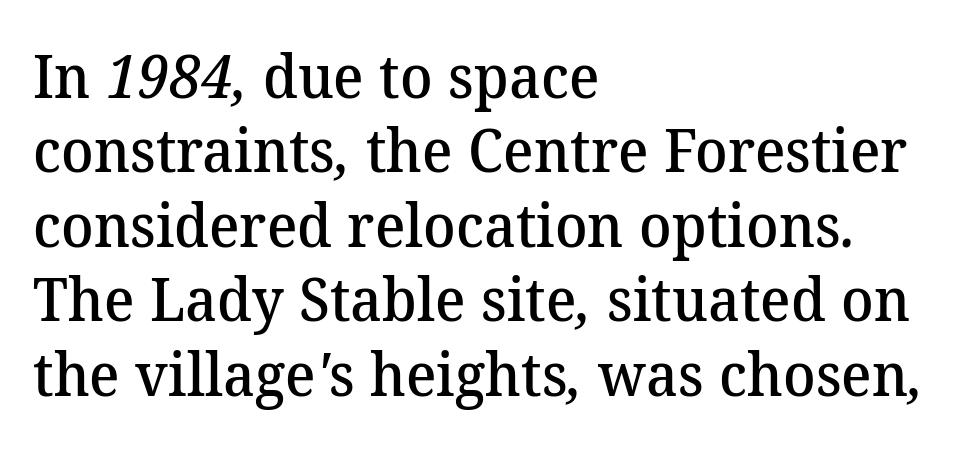
{"serif": "yes", "bold": "semi", "weight": "semibold", "width": "normal", "stroke_contrast": "medium", "x_height": "medium", "monospaced": "no", "underline": "no", "align": "left", "line_spacing_ratio": 1.24, "letter_spacing": "normal", "letter_spacing_em": 0.0, "glyph_px": 60}
